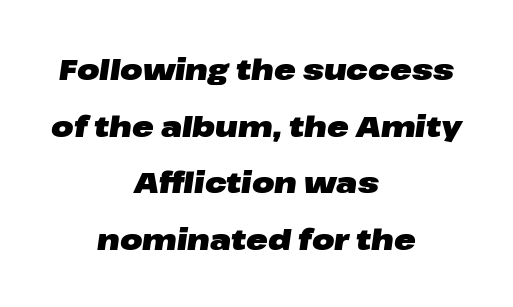
Q: Is the text bold? A: Yes.
Q: Is the text italic (slanted)? A: Yes, it leans right by about 8 degrees.
Q: Is the text underlined? A: No.
Q: How is the paragraph aligned? A: Centered.
Q: Is the spacing between letters normal or unusually wide? A: Normal.
Q: Is the spacing between lines tight, normal or loose? A: Loose.
Q: Width (condensed, normal, or wide)? A: Wide.
Q: Stroke contrast? A: Low.
Q: x-height? A: Medium.
Q: Monospaced? A: No.
